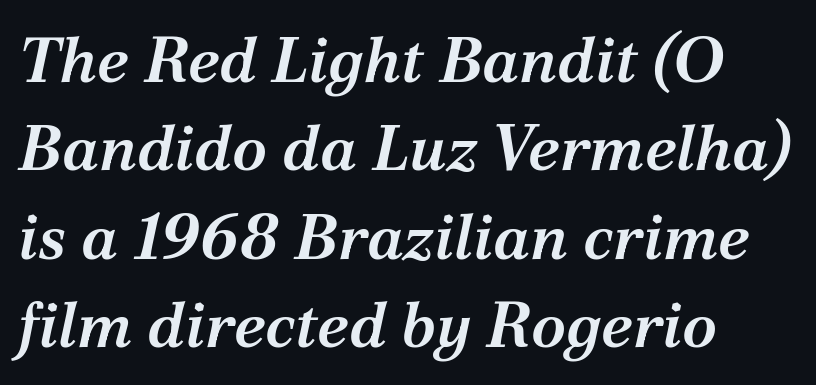
{"serif": "yes", "italic": "yes", "lean": "right", "slant_degrees": 12, "bold": "semi", "weight": "semibold", "width": "normal", "stroke_contrast": "medium", "x_height": "medium", "monospaced": "no", "underline": "no", "align": "left", "line_spacing": "normal", "line_spacing_ratio": 1.38, "letter_spacing": "normal", "letter_spacing_em": 0.0, "glyph_px": 64}
